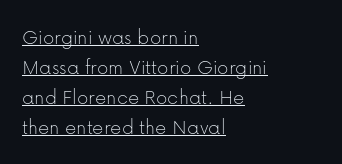
{"italic": "no", "bold": "no", "underline": "yes", "align": "left", "line_spacing": "normal", "line_spacing_ratio": 1.36, "letter_spacing": "normal", "letter_spacing_em": 0.0, "glyph_px": 22}
